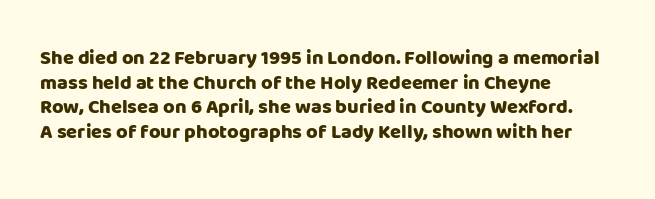
The foot of each line stays bare and open. The letters are bold, with thick, heavy strokes. The letters stand straight up with perfectly vertical stems. Compared with typical body copy, the letter spacing here is the same. These lines stack with their left ends in a neat column.
